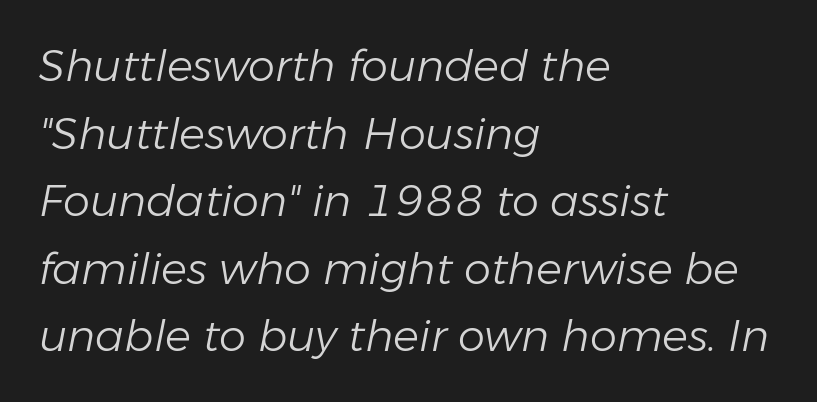
The image shows 43 px light type, italic (leaning right); set left-aligned, normal line spacing (1.57x), normal letter spacing, not underlined; low stroke contrast and a medium x-height.
